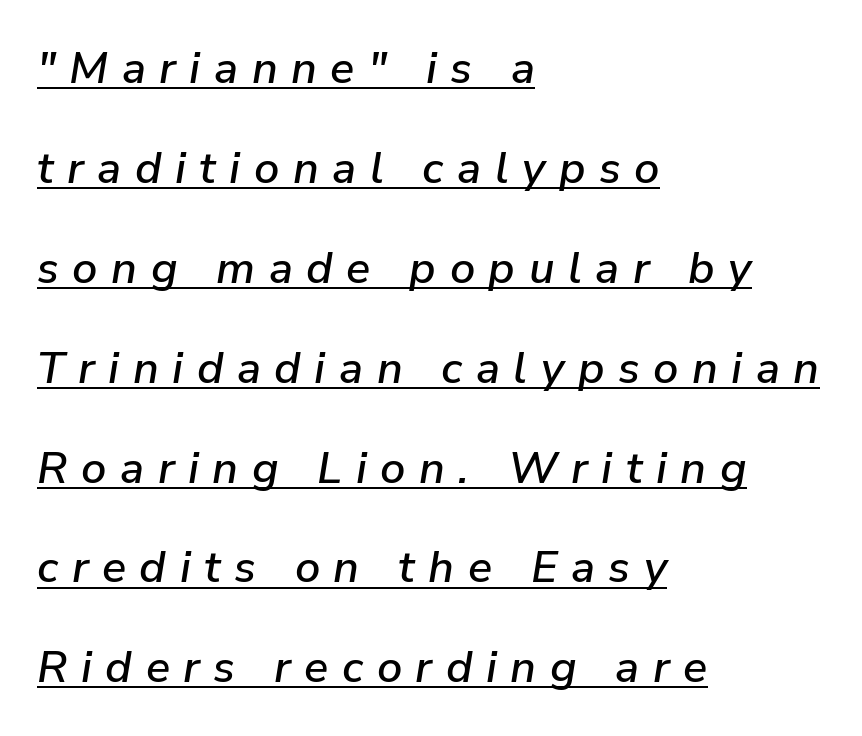
A great deal of white space separates one row of letters from the next. Underlining? Definitely there. The gaps between neighbouring characters are conspicuously large. Looks like regular typesetting: each glyph gets only the width it needs.
